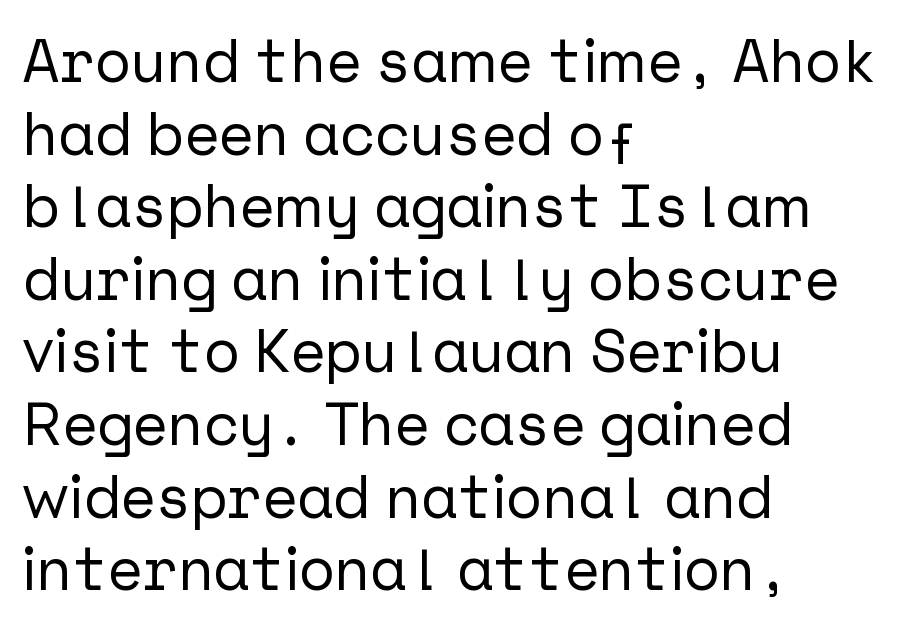
{"serif": "no", "italic": "no", "width": "normal", "stroke_contrast": "low", "x_height": "medium", "underline": "no", "align": "left", "line_spacing_ratio": 1.21, "letter_spacing": "normal", "letter_spacing_em": 0.0, "glyph_px": 60}
